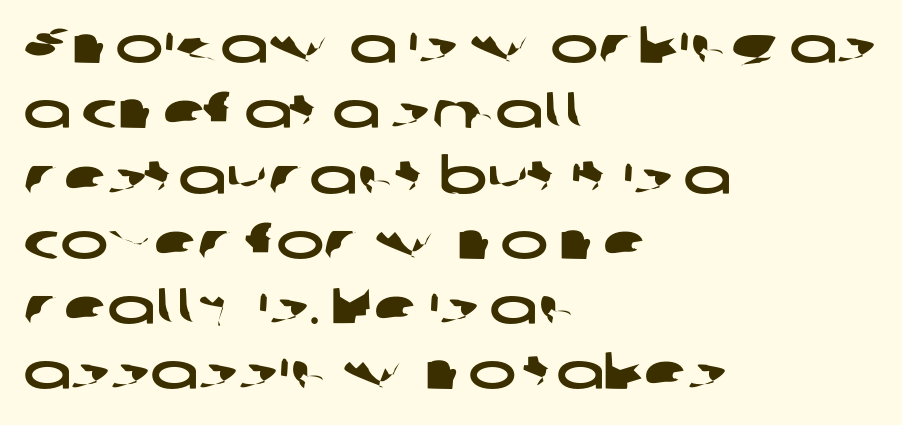
{"serif": "no", "width": "wide", "stroke_contrast": "low", "x_height": "medium", "monospaced": "no", "underline": "no", "align": "left", "line_spacing": "normal", "line_spacing_ratio": 1.28, "letter_spacing": "normal", "letter_spacing_em": 0.0, "glyph_px": 51}
